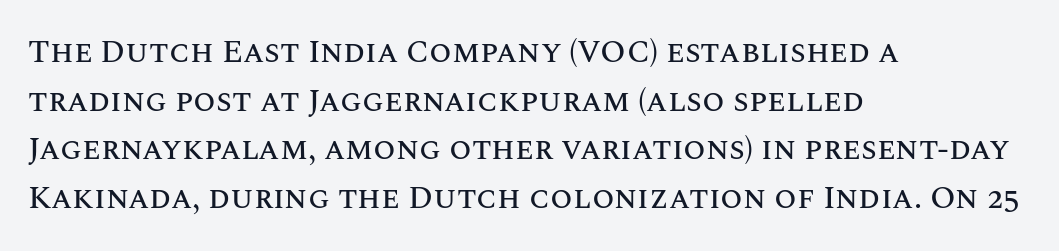
Clear beneath every line of the passage. You could not count columns in this text — the font is proportionally spaced. Alignment: flush left. Regarding leading, the lines here are spaced in the standard way. Here the glyphs are tracked normally, forming tight word shapes.
